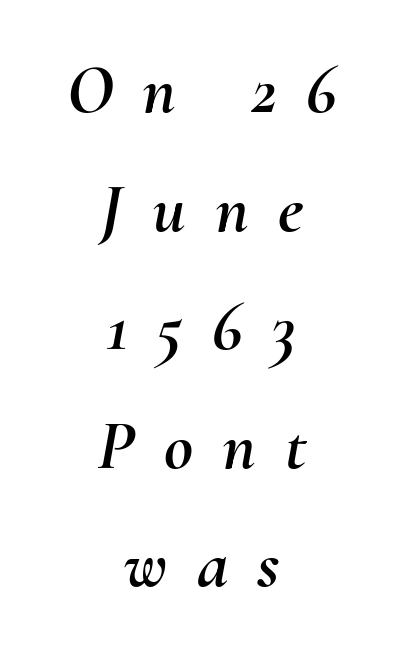
Q: Is the text italic (slanted)? A: Yes, it leans right by about 10 degrees.
Q: Is the text underlined? A: No.
Q: How is the paragraph aligned? A: Centered.
Q: Is the spacing between letters normal or unusually wide? A: Unusually wide.
Q: Is the spacing between lines tight, normal or loose? A: Normal.
Q: Width (condensed, normal, or wide)? A: Normal.
Q: Stroke contrast? A: Medium.
Q: x-height? A: Small.
Q: Monospaced? A: No.
